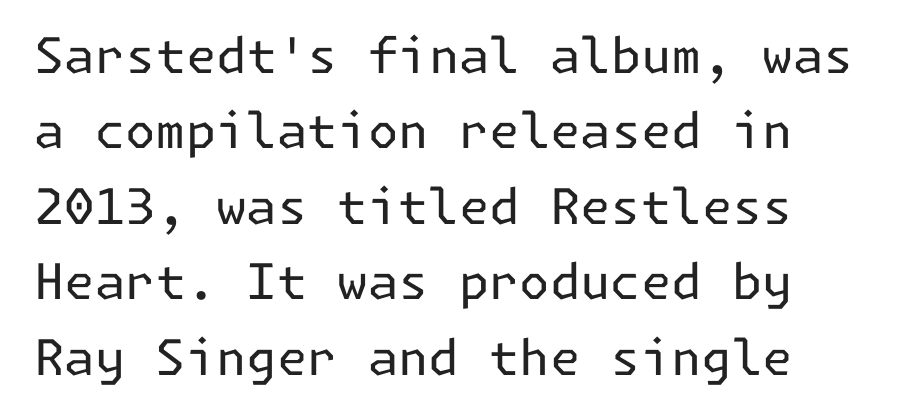
The image shows 49 px regular-weight sans-serif type, upright; set left-aligned, normal line spacing (1.54x), normal letter spacing, not underlined; low stroke contrast and a medium x-height.
